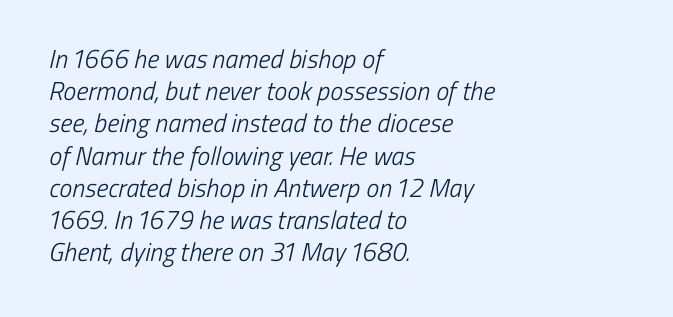
{"bold": "no", "underline": "no", "align": "left", "line_spacing_ratio": 1.24, "letter_spacing": "normal", "letter_spacing_em": 0.0, "glyph_px": 26}
